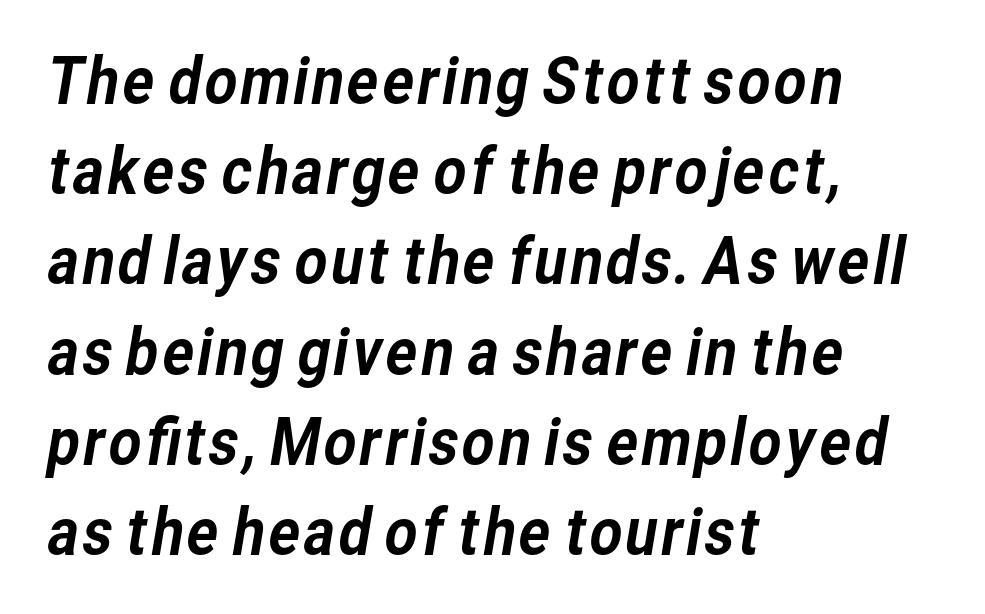
{"serif": "no", "width": "normal", "stroke_contrast": "low", "x_height": "medium", "monospaced": "no", "underline": "no", "align": "left", "line_spacing": "normal", "line_spacing_ratio": 1.41, "letter_spacing": "normal", "letter_spacing_em": 0.0, "glyph_px": 64}
